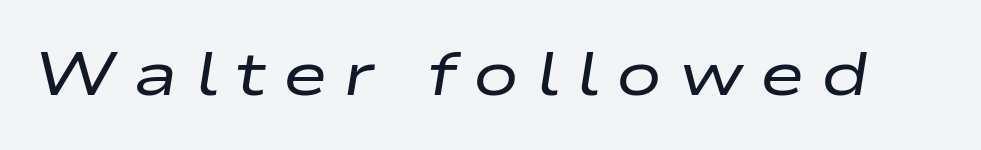
Q: Is the text bold? A: No.
Q: Is the text italic (slanted)? A: Yes, it leans right by about 9 degrees.
Q: Is the text underlined? A: No.
Q: Is the spacing between letters normal or unusually wide? A: Unusually wide.
Q: Width (condensed, normal, or wide)? A: Wide.
Q: Stroke contrast? A: Low.
Q: x-height? A: Medium.
Q: Monospaced? A: No.
